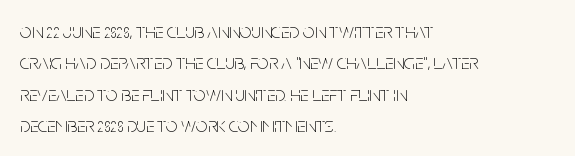
Q: Is the text bold? A: No.
Q: Is the text italic (slanted)? A: No, it is upright.
Q: Is the text underlined? A: No.
Q: How is the paragraph aligned? A: Left-aligned.
Q: Is the spacing between letters normal or unusually wide? A: Normal.
Q: Is the spacing between lines tight, normal or loose? A: Normal.
